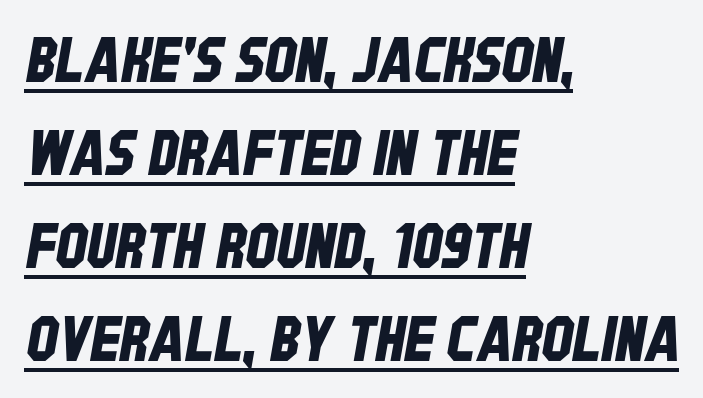
{"serif": "no", "width": "condensed", "stroke_contrast": "low", "x_height": "large", "monospaced": "no", "underline": "yes", "align": "left", "line_spacing": "normal", "line_spacing_ratio": 1.5, "letter_spacing": "normal", "letter_spacing_em": 0.0, "glyph_px": 62}
